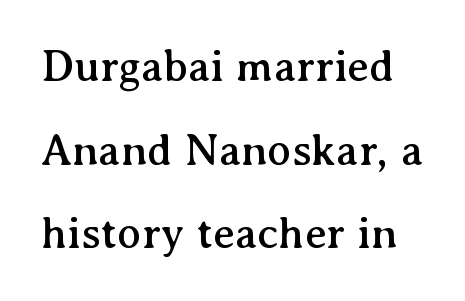
The letters carry serifs — small finishing strokes at the ends of their stems. Plain, unruled lines of type. Think of a printed novel: that variable character pitch is what you see here. The letters sit at their default tracking, neither squeezed nor spread. Tall strokes in this sample are plumb rather than angled.
